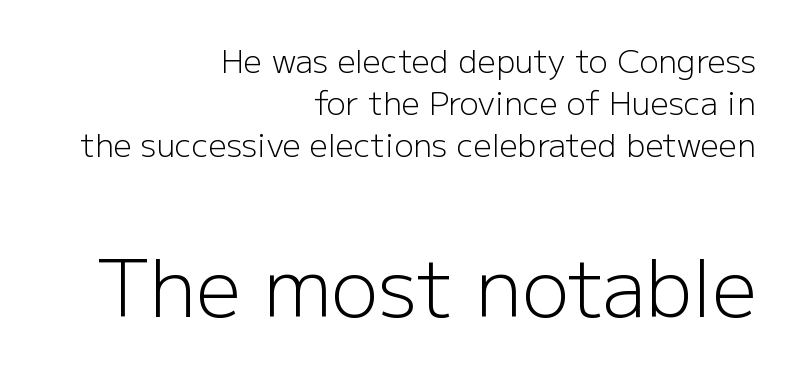
{"serif": "no", "italic": "no", "bold": "no", "weight": "light", "width": "normal", "stroke_contrast": "low", "x_height": "medium", "monospaced": "no", "underline": "no", "align": "right", "line_spacing": "normal", "line_spacing_ratio": 1.32, "letter_spacing": "normal", "letter_spacing_em": 0.0, "larger_block": "second", "size_ratio": 2.47, "glyph_px": 79}
